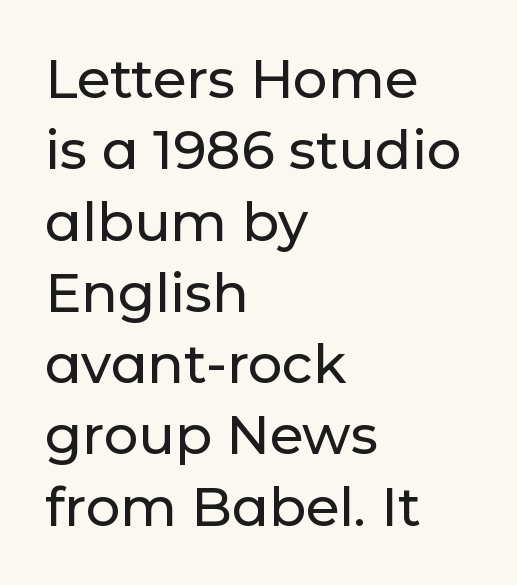
Q: Is the text italic (slanted)? A: No, it is upright.
Q: Is the typeface a serif or a sans-serif typeface? A: Sans-serif.
Q: Is the text underlined? A: No.
Q: How is the paragraph aligned? A: Left-aligned.
Q: Is the spacing between letters normal or unusually wide? A: Normal.
Q: Is the spacing between lines tight, normal or loose? A: Normal.
Q: Width (condensed, normal, or wide)? A: Normal.
Q: Stroke contrast? A: Low.
Q: x-height? A: Medium.
Q: Monospaced? A: No.
